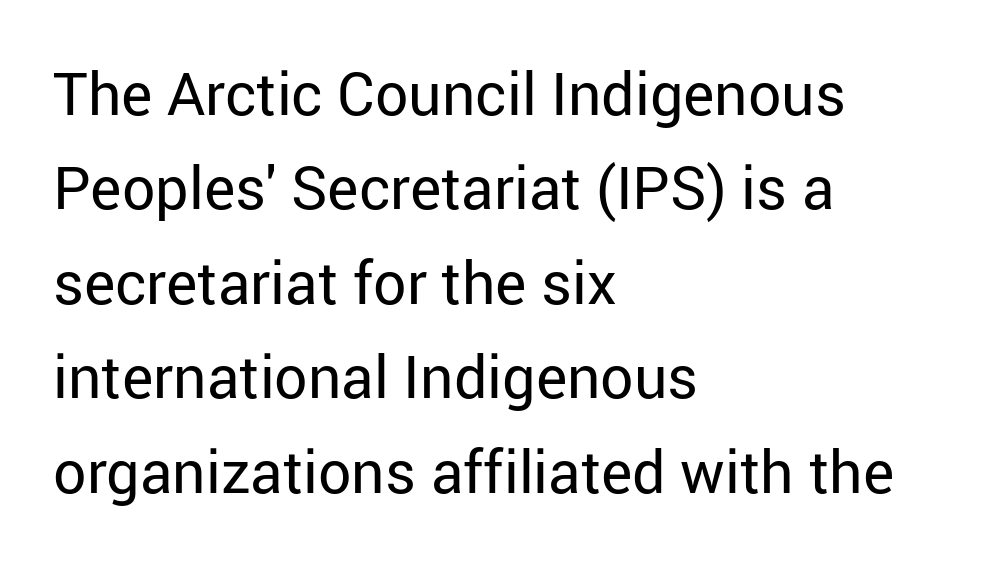
The image shows 59 px regular-weight sans-serif type, upright; set left-aligned, normal line spacing (1.6x), normal letter spacing, not underlined; low stroke contrast and a medium x-height.
